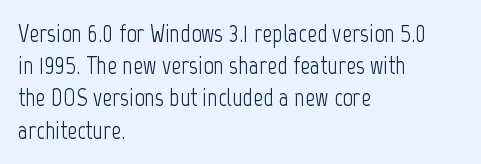
The image shows 25 px text type, upright; set left-aligned, normal line spacing (1.29x), normal letter spacing, not underlined.
